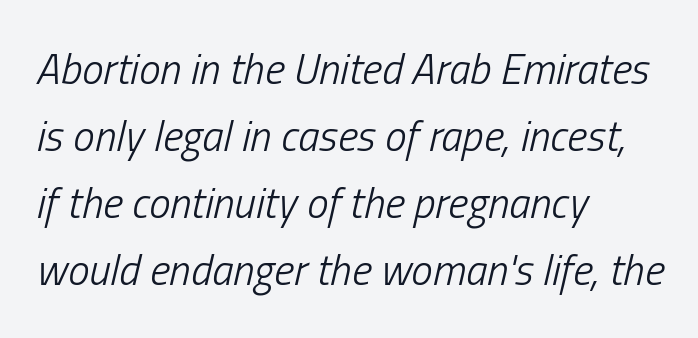
The image shows 43 px light, condensed type, italic (leaning right); set left-aligned, normal line spacing (1.56x), normal letter spacing, not underlined; low stroke contrast and a medium x-height.
